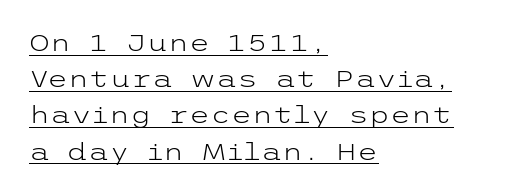
The image shows 24 px text type, upright; set left-aligned, normal line spacing (1.51x), normal letter spacing, underlined.
